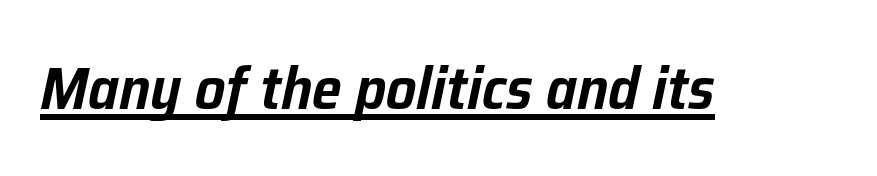
{"italic": "yes", "lean": "right", "slant_degrees": 12, "width": "normal", "stroke_contrast": "low", "x_height": "medium", "monospaced": "no", "underline": "yes", "letter_spacing": "normal", "letter_spacing_em": 0.0, "glyph_px": 60}
